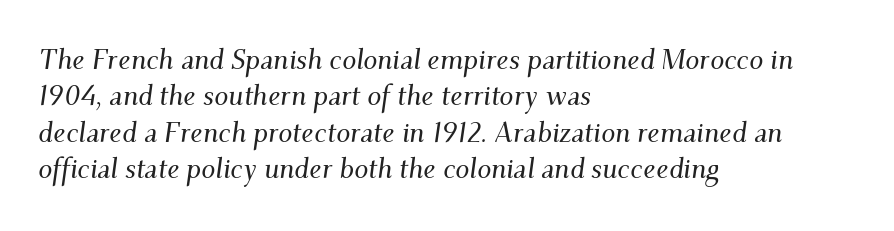
{"serif": "yes", "italic": "yes", "lean": "right", "slant_degrees": 9, "width": "normal", "stroke_contrast": "medium", "x_height": "small", "monospaced": "no", "underline": "no", "align": "left", "line_spacing": "normal", "line_spacing_ratio": 1.3, "letter_spacing": "normal", "letter_spacing_em": 0.0, "glyph_px": 28}
